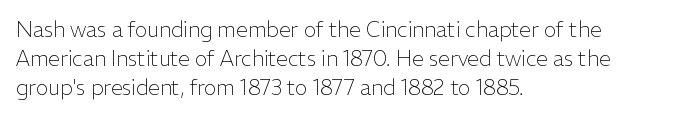
The image shows 21 px text type, upright; set left-aligned, normal line spacing (1.38x), normal letter spacing, not underlined.
